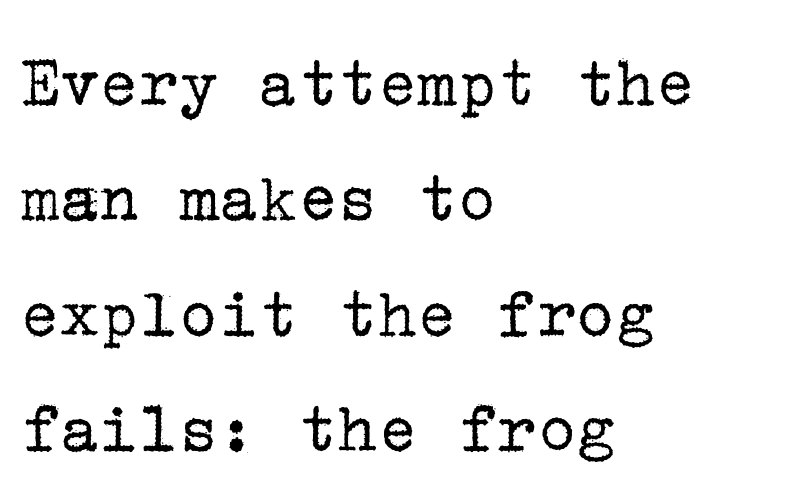
Visually the block forms a straight wall on the left and a jagged coastline on the right. Typographically, this falls in the serif category. The line texture is even and compact thanks to regular tracking. The strokes carry an ordinary text weight at most. Ascenders rise straight up at ninety degrees.
